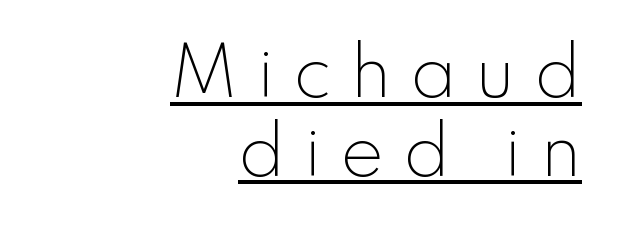
Q: Is the text bold? A: No.
Q: Is the text italic (slanted)? A: No, it is upright.
Q: Is the typeface a serif or a sans-serif typeface? A: Sans-serif.
Q: Is the text underlined? A: Yes.
Q: How is the paragraph aligned? A: Right-aligned.
Q: Is the spacing between letters normal or unusually wide? A: Unusually wide.
Q: Width (condensed, normal, or wide)? A: Normal.
Q: Stroke contrast? A: Low.
Q: x-height? A: Small.
Q: Monospaced? A: No.
